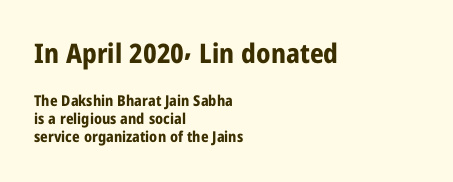
Q: Is the text bold? A: Yes.
Q: Is the text italic (slanted)? A: No, it is upright.
Q: Is the text underlined? A: No.
Q: How is the paragraph aligned? A: Left-aligned.
Q: Is the spacing between letters normal or unusually wide? A: Normal.
Q: Which block of text is set in a larger size, the first (top) or the second (bottom)? A: The first (top) one.
